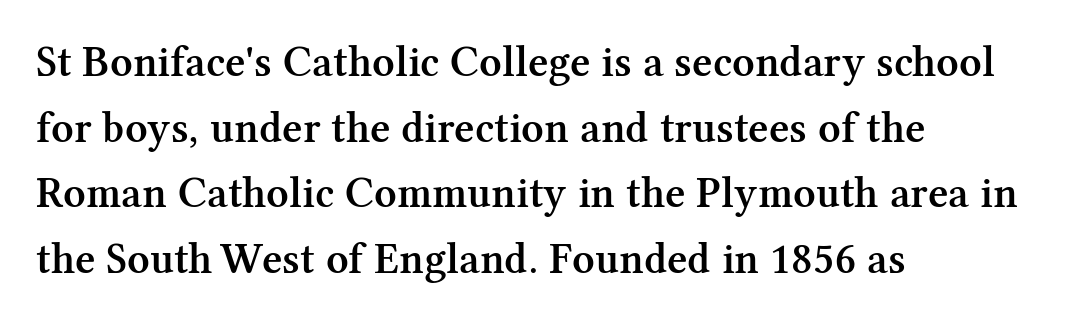
Q: Is the text bold? A: Semi-bold.
Q: Is the text italic (slanted)? A: No, it is upright.
Q: Is the typeface a serif or a sans-serif typeface? A: Serif.
Q: Is the text underlined? A: No.
Q: How is the paragraph aligned? A: Left-aligned.
Q: Is the spacing between letters normal or unusually wide? A: Normal.
Q: Is the spacing between lines tight, normal or loose? A: Normal.
Q: Width (condensed, normal, or wide)? A: Normal.
Q: Stroke contrast? A: Medium.
Q: x-height? A: Medium.
Q: Monospaced? A: No.
